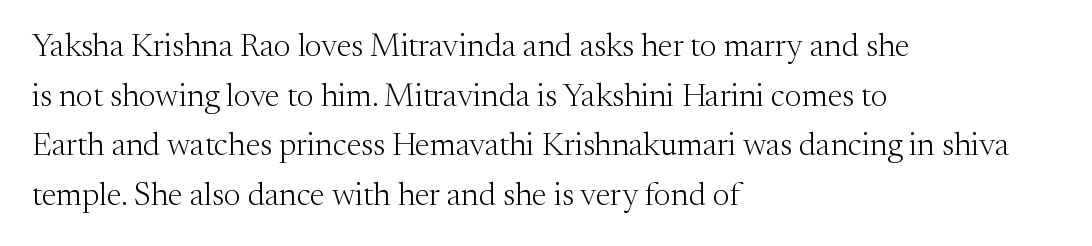
The image shows 32 px light serif type, upright; set left-aligned, normal line spacing (1.55x), normal letter spacing, not underlined; medium stroke contrast and a medium x-height.
